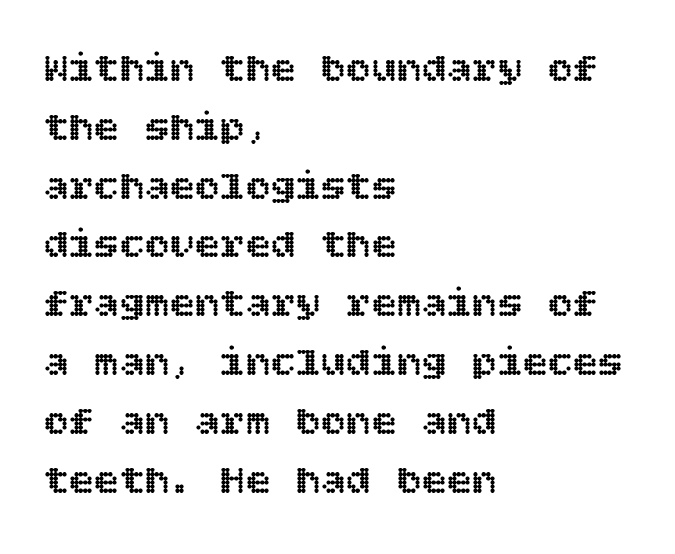
The line-height multiplier appears to be the usual default. The line texture is even and compact thanks to regular tracking. Teacher's note: observe the even left margin — that is flush-left alignment. Anything drawn beneath the words? Only blank space.
